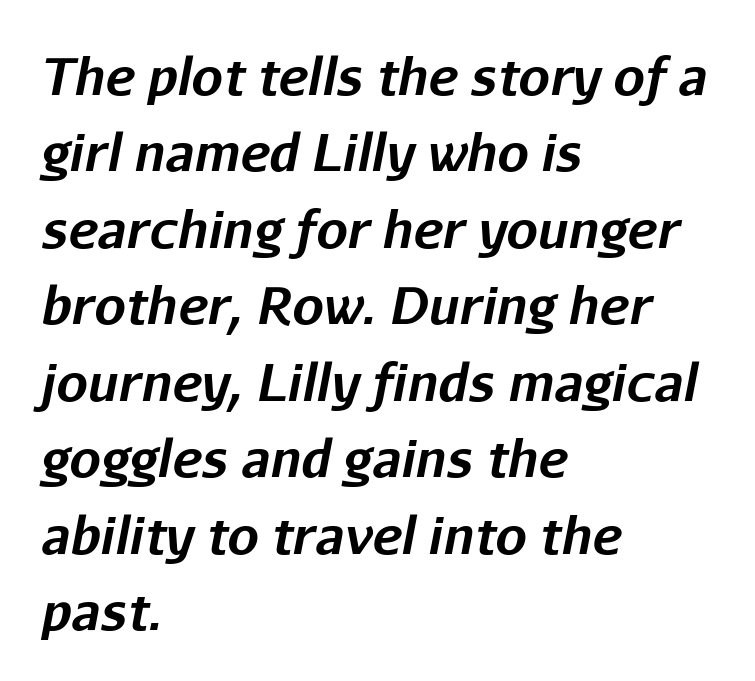
As a designer I'd log this as weight 700, bold. What's the leading like? Ordinary, nothing unusual. The face used here is rendered with its standard letterfit. Letters rest on an invisible, unmarked baseline. The passage shown is typed in a proportional face where columns would drift.
